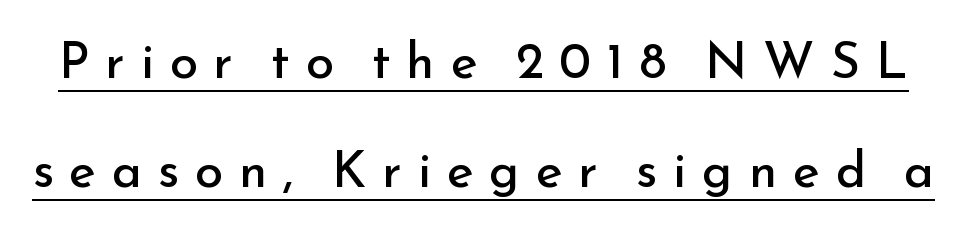
Q: Is the text bold? A: No.
Q: Is the text italic (slanted)? A: No, it is upright.
Q: Is the typeface a serif or a sans-serif typeface? A: Sans-serif.
Q: Is the text underlined? A: Yes.
Q: Is the spacing between letters normal or unusually wide? A: Unusually wide.
Q: Is the spacing between lines tight, normal or loose? A: Loose.
Q: Width (condensed, normal, or wide)? A: Normal.
Q: Stroke contrast? A: Low.
Q: x-height? A: Small.
Q: Monospaced? A: No.
